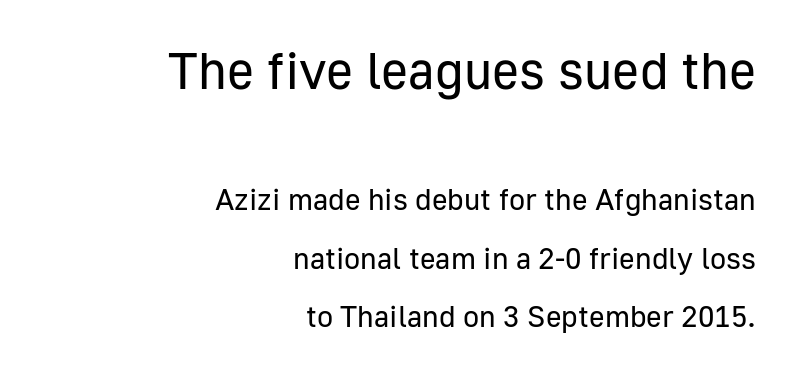
Q: Is the text bold? A: No.
Q: Is the text italic (slanted)? A: No, it is upright.
Q: Is the typeface a serif or a sans-serif typeface? A: Sans-serif.
Q: Is the text underlined? A: No.
Q: How is the paragraph aligned? A: Right-aligned.
Q: Is the spacing between letters normal or unusually wide? A: Normal.
Q: Is the spacing between lines tight, normal or loose? A: Loose.
Q: Which block of text is set in a larger size, the first (top) or the second (bottom)? A: The first (top) one.
Q: Width (condensed, normal, or wide)? A: Normal.
Q: Stroke contrast? A: Low.
Q: x-height? A: Medium.
Q: Monospaced? A: No.
